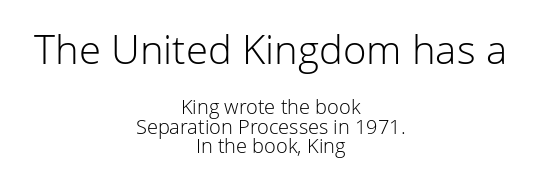
The image shows 40 px light sans-serif type, upright; set centered, tight line spacing (0.98x), normal letter spacing, not underlined; the first (top) block is 2.0x larger; low stroke contrast and a medium x-height.
